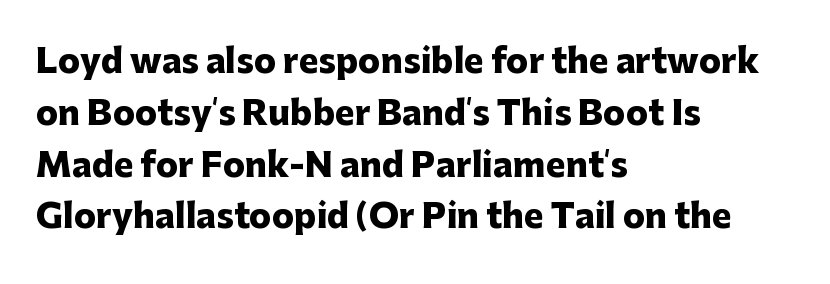
Notice how the stems are strictly vertical — no italics here. The rendering uses a moderate line-height, typical for paragraphs. Is the type bold? Yes — the strokes are clearly thick and heavy. The tracking reads as untouched default to a designer's eye. The strip under each line holds only bare page.
